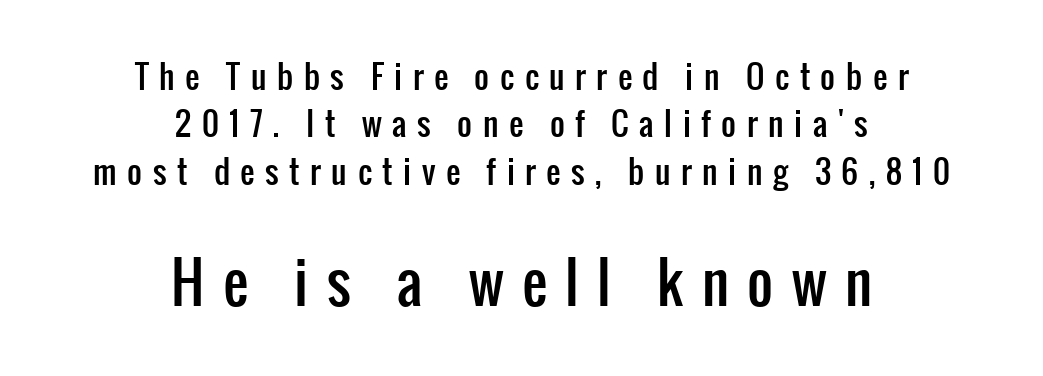
Type style note: lacks serifs. In terms of letterspacing, this is a distinctly airy, spread setting. The zone under the glyphs is completely vacant. The rendering enlarges the type as you move from the upper chunk to the lower. Summary of vertical rhythm: regular, with standard interline spacing. Varying glyph widths throughout — classic text-font behaviour.
